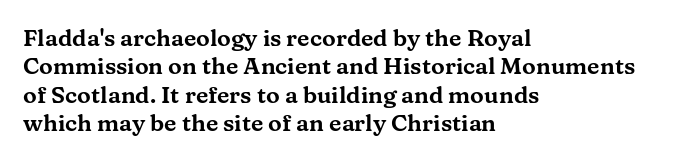
The image shows 23 px text type, upright; set left-aligned, line spacing 1.23x, normal letter spacing, not underlined.
